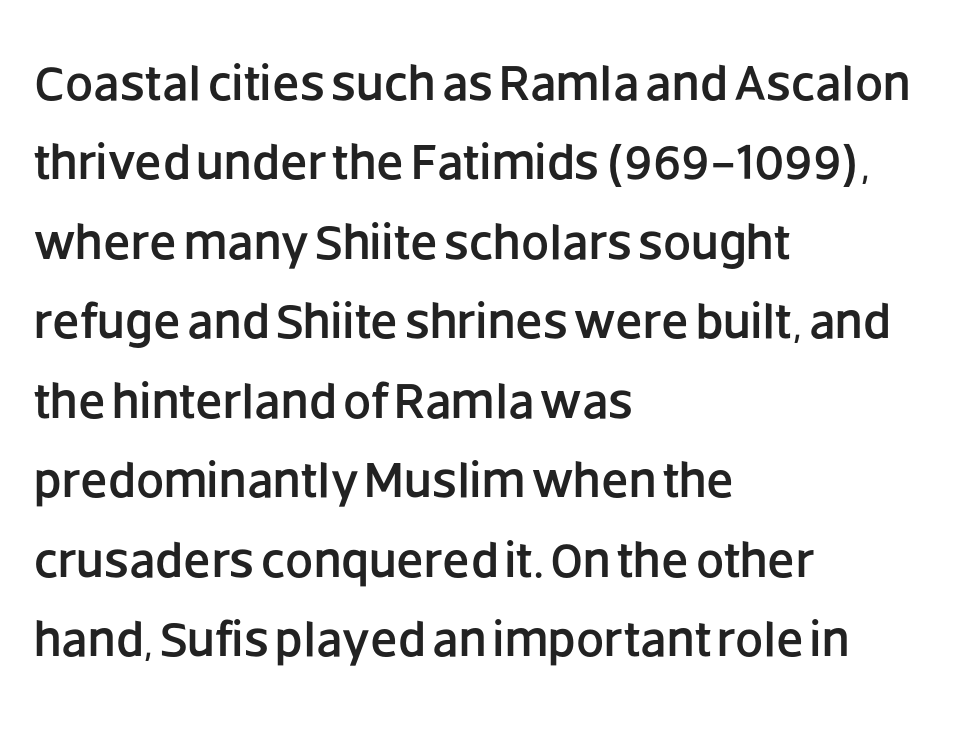
Q: Is the text italic (slanted)? A: No, it is upright.
Q: Is the typeface a serif or a sans-serif typeface? A: Sans-serif.
Q: Is the text underlined? A: No.
Q: How is the paragraph aligned? A: Left-aligned.
Q: Is the spacing between letters normal or unusually wide? A: Normal.
Q: Is the spacing between lines tight, normal or loose? A: Normal.
Q: Width (condensed, normal, or wide)? A: Normal.
Q: Stroke contrast? A: Low.
Q: x-height? A: Large.
Q: Monospaced? A: No.
